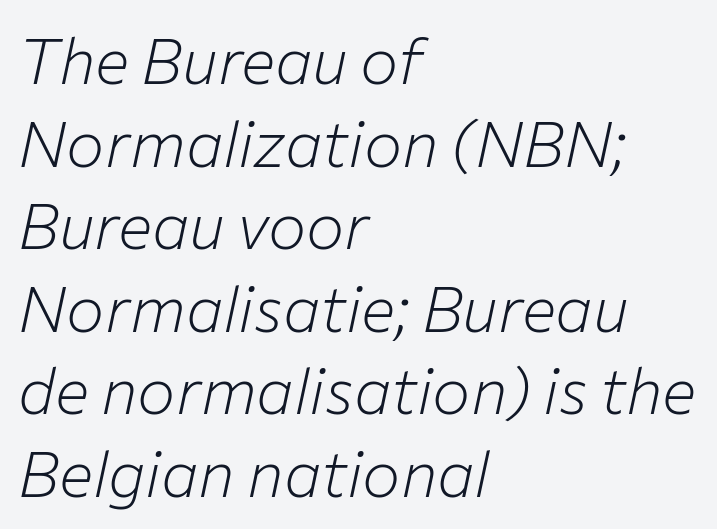
Q: Is the text bold? A: No.
Q: Is the text italic (slanted)? A: Yes, it leans right by about 12 degrees.
Q: Is the text underlined? A: No.
Q: How is the paragraph aligned? A: Left-aligned.
Q: Is the spacing between letters normal or unusually wide? A: Normal.
Q: Is the spacing between lines tight, normal or loose? A: Normal.
Q: Width (condensed, normal, or wide)? A: Normal.
Q: Stroke contrast? A: Low.
Q: x-height? A: Medium.
Q: Monospaced? A: No.
